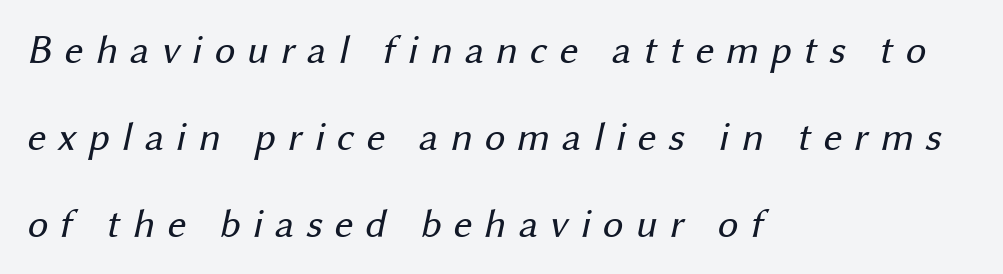
Q: Is the text bold? A: No.
Q: Is the typeface a serif or a sans-serif typeface? A: Sans-serif.
Q: Is the text underlined? A: No.
Q: How is the paragraph aligned? A: Left-aligned.
Q: Is the spacing between letters normal or unusually wide? A: Unusually wide.
Q: Is the spacing between lines tight, normal or loose? A: Loose.
Q: Width (condensed, normal, or wide)? A: Normal.
Q: Stroke contrast? A: Medium.
Q: x-height? A: Medium.
Q: Monospaced? A: No.
